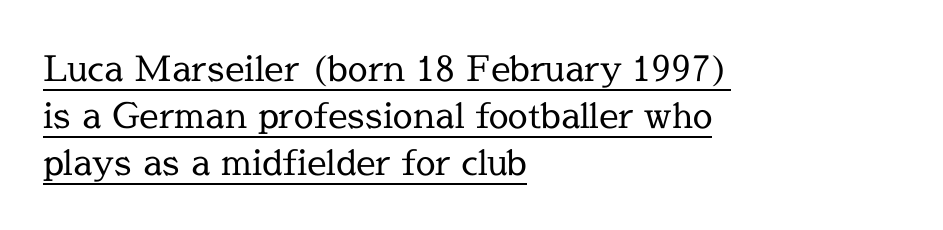
Think of a printed novel: that variable character pitch is what you see here. The lettering is marked with a stroke running underneath it. Whoever set this chose a conventional vertical rhythm. Words appear dense and cohesive because spacing is normal. Ordinary non-slanted type is in use.
